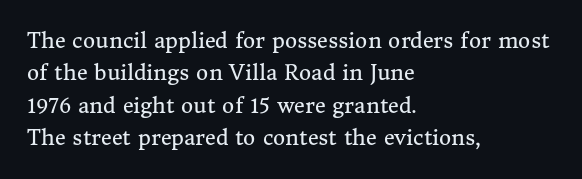
Words float on clear page, feet unadorned. Letters have the restrained weight of plain body copy at most. Horizontal alignment here is leftward, the default for most running prose. Whoever set this chose a conventional vertical rhythm. This sample uses an upright cut, with every glyph sitting square on the baseline.
